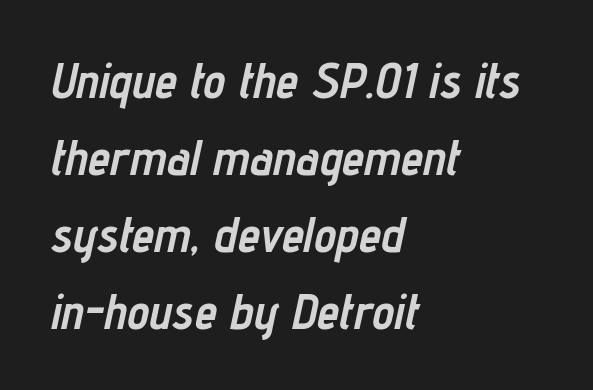
{"italic": "yes", "lean": "right", "slant_degrees": 12, "bold": "yes", "weight": "semibold", "width": "condensed", "stroke_contrast": "low", "x_height": "medium", "monospaced": "no", "underline": "no", "align": "left", "line_spacing": "normal", "line_spacing_ratio": 1.54, "letter_spacing": "normal", "letter_spacing_em": 0.0, "glyph_px": 50}
